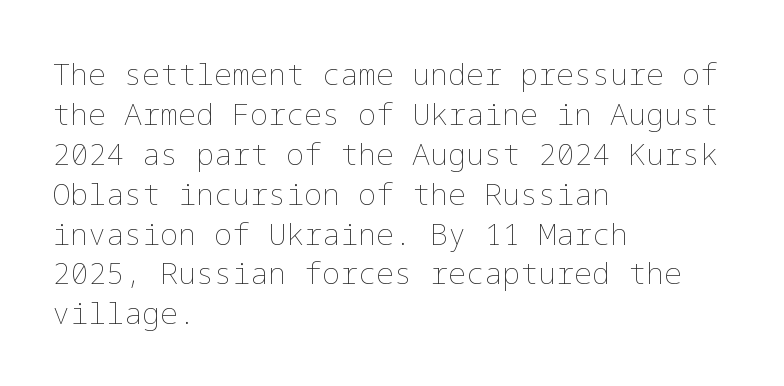
The designer left line spacing at the default. The lettering stays uniformly vertical, giving the passage a roman look. Left-aligned paragraph, ragged on the right. A bare baseline throughout the passage. Glyph-to-glyph distance matches everyday printed text.
